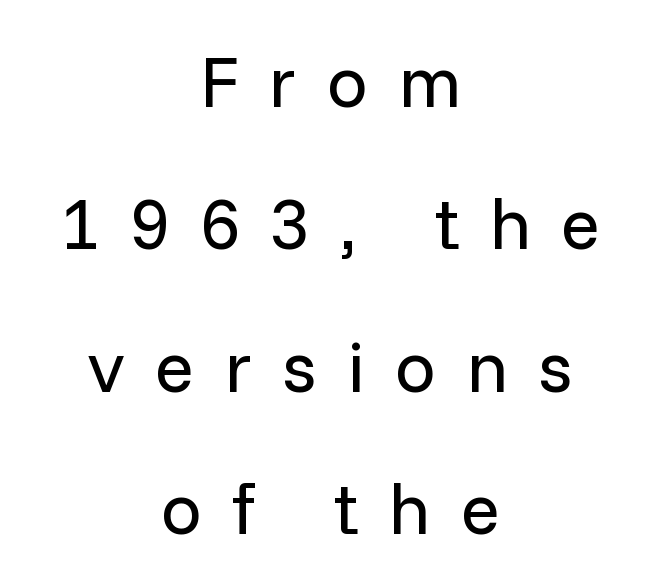
{"serif": "no", "italic": "no", "bold": "no", "weight": "regular", "width": "normal", "stroke_contrast": "low", "x_height": "medium", "monospaced": "no", "underline": "no", "align": "center", "line_spacing": "loose", "line_spacing_ratio": 1.95, "letter_spacing": "wide", "letter_spacing_em": 0.41, "glyph_px": 73}
